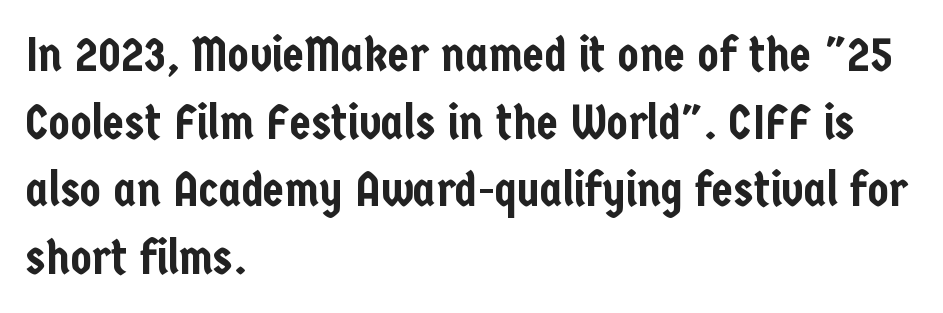
The image shows 49 px condensed sans-serif type, upright; set left-aligned, normal line spacing (1.38x), normal letter spacing, not underlined; low stroke contrast and a medium x-height.
